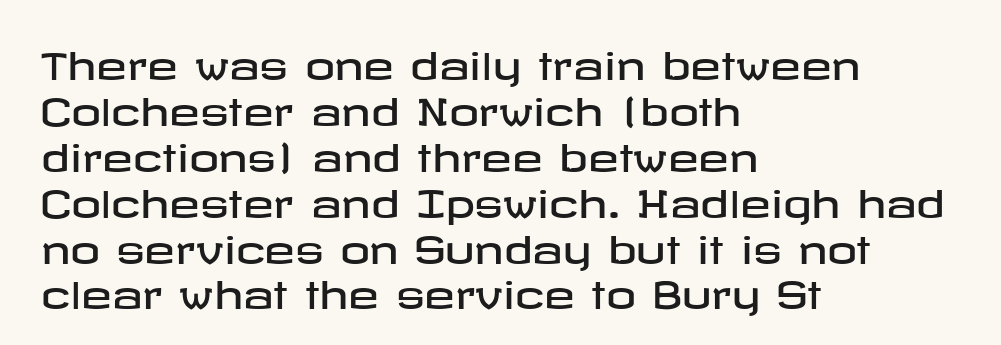
No word sits above an underline. One-word summary of the alignment: left. Font category for this specimen: sans-serif. The lettering stays uniformly vertical, giving the passage a roman look. Default kerning and tracking; the words read as compact shapes.
